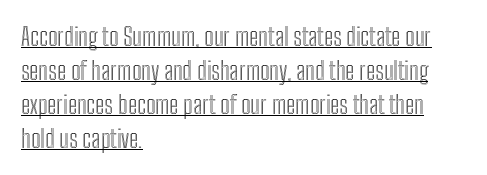
Q: Is the text italic (slanted)? A: No, it is upright.
Q: Is the text underlined? A: Yes.
Q: How is the paragraph aligned? A: Left-aligned.
Q: Is the spacing between letters normal or unusually wide? A: Normal.
Q: Is the spacing between lines tight, normal or loose? A: Normal.
